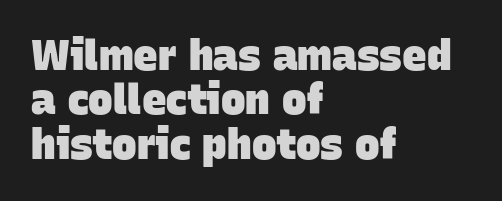
{"serif": "no", "bold": "yes", "weight": "heavy", "width": "normal", "stroke_contrast": "low", "x_height": "large", "monospaced": "no", "underline": "no", "align": "left", "line_spacing": "tight", "line_spacing_ratio": 1.08, "letter_spacing": "normal", "letter_spacing_em": 0.0, "glyph_px": 41}
